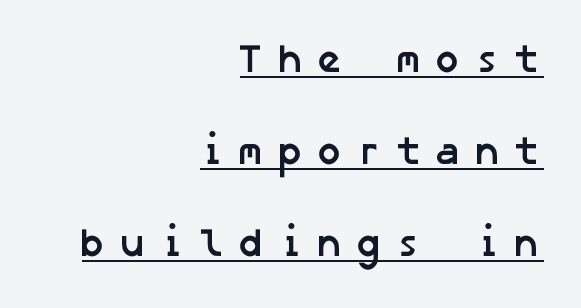
Observe the absence of serifs on each vertical stroke in this sample. The line texture is sparse and dotted thanks to wide tracking. The string is rendered with underlining switched on. In terms of weight, the rendering is a true, heavy bold.
